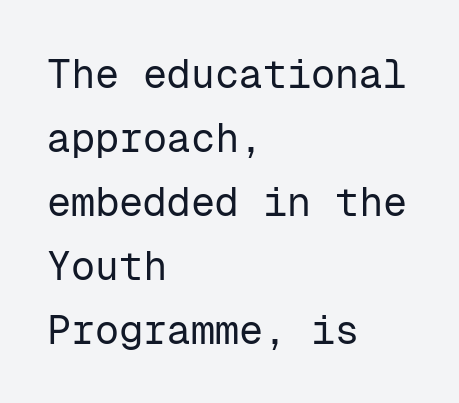
Q: Is the text bold? A: No.
Q: Is the text italic (slanted)? A: No, it is upright.
Q: Is the typeface a serif or a sans-serif typeface? A: Sans-serif.
Q: Is the text underlined? A: No.
Q: How is the paragraph aligned? A: Left-aligned.
Q: Is the spacing between letters normal or unusually wide? A: Normal.
Q: Is the spacing between lines tight, normal or loose? A: Normal.
Q: Width (condensed, normal, or wide)? A: Normal.
Q: Stroke contrast? A: Low.
Q: x-height? A: Medium.
Q: Monospaced? A: Yes.
